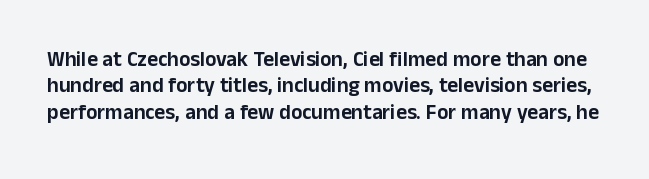
A normal amount of white space separates one row of letters from the next. Rendered with straight, roman letterforms. Unmarked baselines from the first word to the last. There is no visible air inserted between adjacent glyphs.
